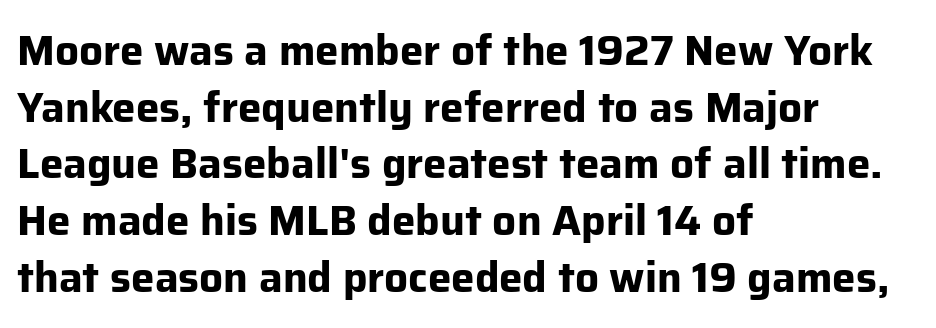
Is this a fixed-width face? No — the glyphs have proportional, varying widths. A bare baseline throughout the passage. You could call the tracking neutral — neither tight nor loose. Rendered with straight, roman letterforms.
